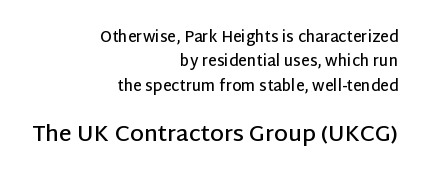
Q: Is the text bold? A: Semi-bold.
Q: Is the text italic (slanted)? A: No, it is upright.
Q: Is the text underlined? A: No.
Q: How is the paragraph aligned? A: Right-aligned.
Q: Is the spacing between letters normal or unusually wide? A: Normal.
Q: Is the spacing between lines tight, normal or loose? A: Normal.
Q: Which block of text is set in a larger size, the first (top) or the second (bottom)? A: The second (bottom) one.
